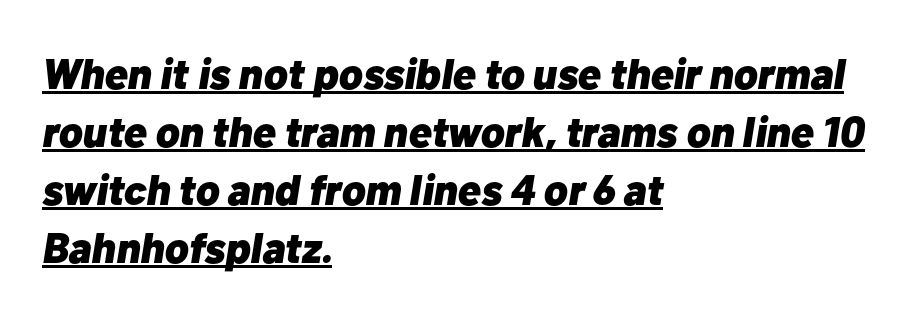
{"italic": "yes", "lean": "right", "slant_degrees": 10, "bold": "yes", "weight": "heavy", "width": "normal", "stroke_contrast": "low", "x_height": "medium", "monospaced": "no", "underline": "yes", "align": "left", "line_spacing": "normal", "line_spacing_ratio": 1.35, "letter_spacing": "normal", "letter_spacing_em": 0.0, "glyph_px": 43}
